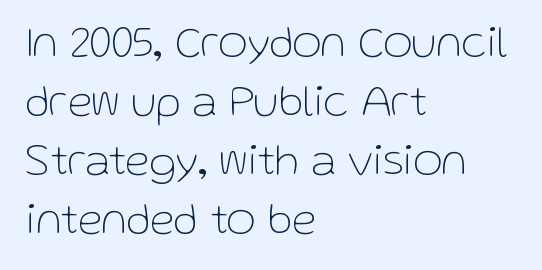
{"serif": "no", "italic": "no", "bold": "no", "weight": "thin", "width": "normal", "stroke_contrast": "low", "x_height": "medium", "monospaced": "no", "underline": "no", "align": "left", "line_spacing": "normal", "line_spacing_ratio": 1.31, "letter_spacing": "normal", "letter_spacing_em": 0.0, "glyph_px": 45}
